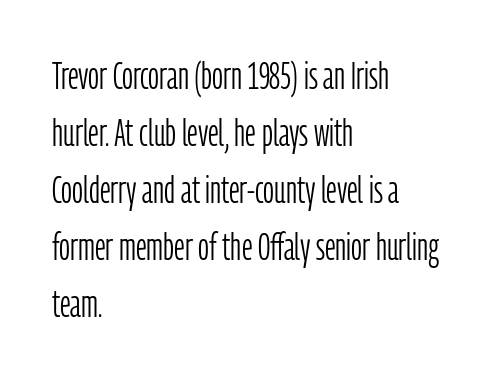
Q: Is the text bold? A: No.
Q: Is the text italic (slanted)? A: No, it is upright.
Q: Is the typeface a serif or a sans-serif typeface? A: Sans-serif.
Q: Is the text underlined? A: No.
Q: How is the paragraph aligned? A: Left-aligned.
Q: Is the spacing between letters normal or unusually wide? A: Normal.
Q: Is the spacing between lines tight, normal or loose? A: Normal.
Q: Width (condensed, normal, or wide)? A: Condensed.
Q: Stroke contrast? A: Low.
Q: x-height? A: Medium.
Q: Monospaced? A: No.
